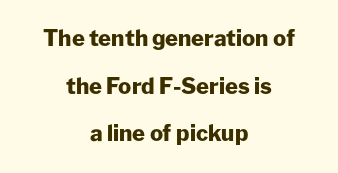
{"italic": "no", "bold": "yes", "underline": "no", "align": "center", "line_spacing": "loose", "line_spacing_ratio": 2.16, "letter_spacing": "normal", "letter_spacing_em": 0.0, "glyph_px": 22}
